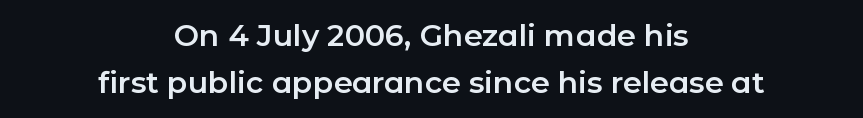
Q: Is the text italic (slanted)? A: No, it is upright.
Q: Is the typeface a serif or a sans-serif typeface? A: Sans-serif.
Q: Is the text underlined? A: No.
Q: How is the paragraph aligned? A: Centered.
Q: Is the spacing between letters normal or unusually wide? A: Normal.
Q: Is the spacing between lines tight, normal or loose? A: Normal.
Q: Width (condensed, normal, or wide)? A: Normal.
Q: Stroke contrast? A: Low.
Q: x-height? A: Medium.
Q: Monospaced? A: No.
